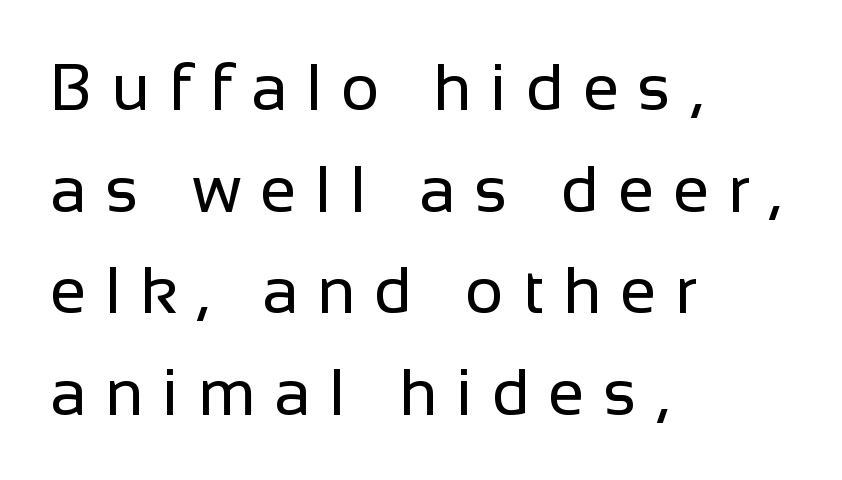
Q: Is the text bold? A: No.
Q: Is the text italic (slanted)? A: No, it is upright.
Q: Is the typeface a serif or a sans-serif typeface? A: Sans-serif.
Q: Is the text underlined? A: No.
Q: How is the paragraph aligned? A: Left-aligned.
Q: Is the spacing between letters normal or unusually wide? A: Unusually wide.
Q: Is the spacing between lines tight, normal or loose? A: Normal.
Q: Width (condensed, normal, or wide)? A: Normal.
Q: Stroke contrast? A: Low.
Q: x-height? A: Medium.
Q: Monospaced? A: No.
